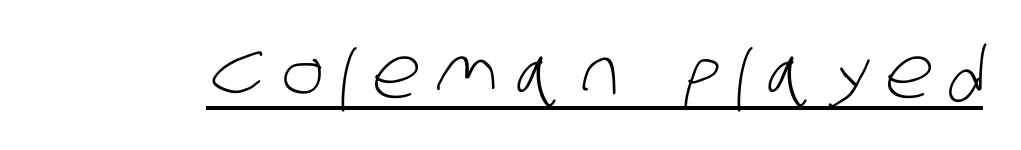
Type style note: lacks serifs. This sample has the flowing, uneven cadence of proportional lettering. A continuous stroke trails under the words, as in a hyperlink. The passage shown is not bold in any degree. Does extra space separate the letters? Yes, quite a lot of it.
